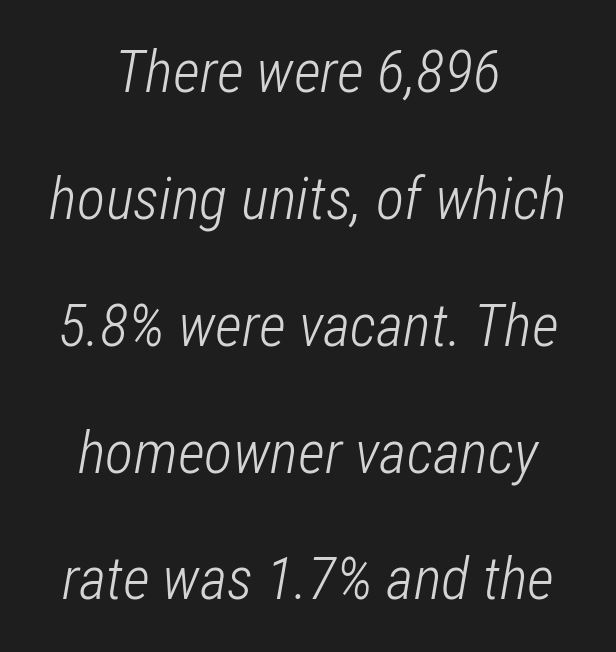
Leading is clearly above the norm, producing a sparse column. Underline: absent. The letters advance in unequal steps, a hallmark of proportional type. Summary of weight: not heavy and not bold. Does the lettering tilt? It does — this is italic.
